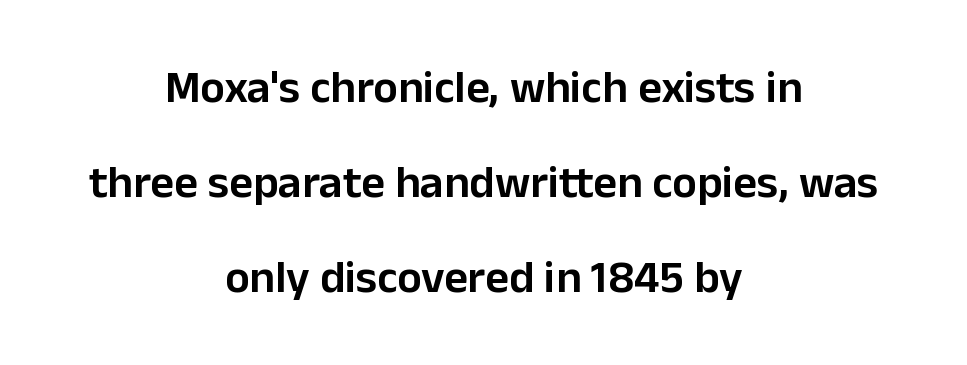
The image shows 46 px semibold sans-serif type, upright; set centered, loose line spacing (2.07x), normal letter spacing, not underlined; low stroke contrast and a medium x-height.
